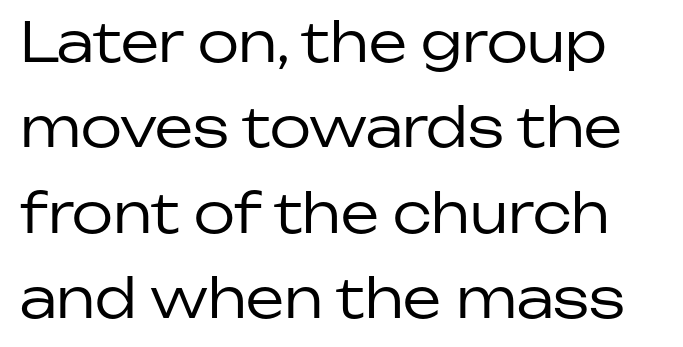
Examine the stroke ends and you'll find no serifs. The string is rendered with underlining switched off. The space between consecutive lines is moderate. The weight would be labelled regular, book, light, or lighter still.
